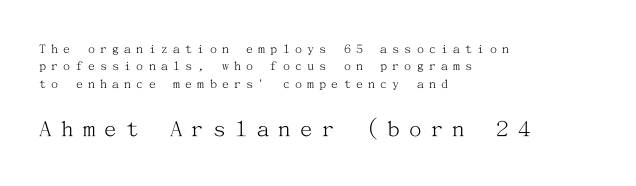
Which chunk is bigger? The second one — the bottom block dwarfs the top. Italic? Not at all — the glyphs are vertical. Glyph-to-glyph distance is far greater than everyday printed text. Bare-footed words on every line. Compared with a typical body face, this is equally light or lighter still. These lines are set flush left with a ragged right edge.
